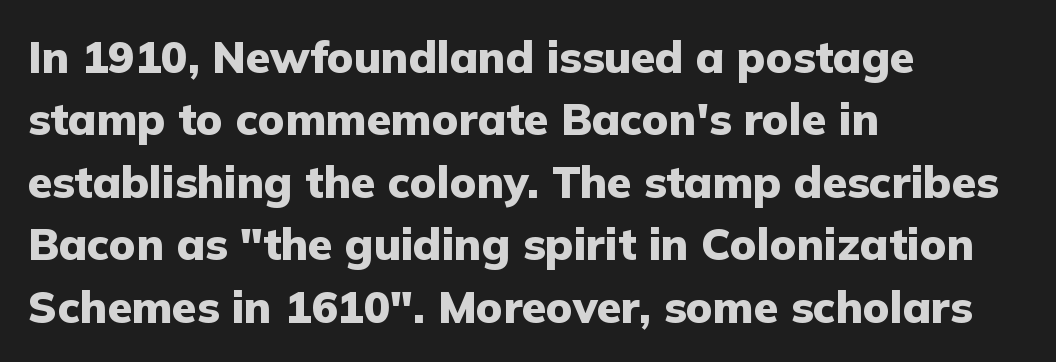
{"serif": "no", "italic": "no", "bold": "yes", "weight": "heavy", "width": "normal", "stroke_contrast": "low", "x_height": "medium", "monospaced": "no", "underline": "no", "align": "left", "line_spacing": "normal", "line_spacing_ratio": 1.42, "letter_spacing": "normal", "letter_spacing_em": 0.0, "glyph_px": 44}
